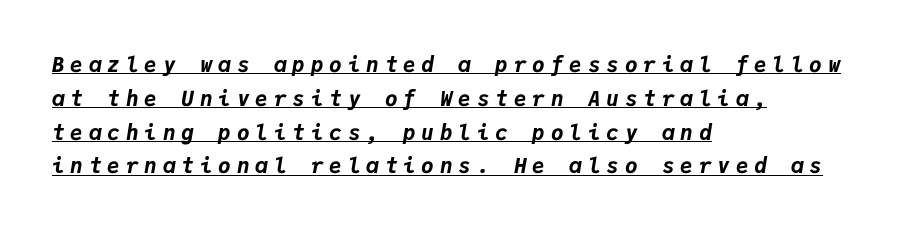
{"italic": "yes", "lean": "right", "slant_degrees": 9, "bold": "yes", "underline": "yes", "align": "left", "line_spacing": "normal", "line_spacing_ratio": 1.61, "letter_spacing": "wide", "letter_spacing_em": 0.28, "glyph_px": 21}
